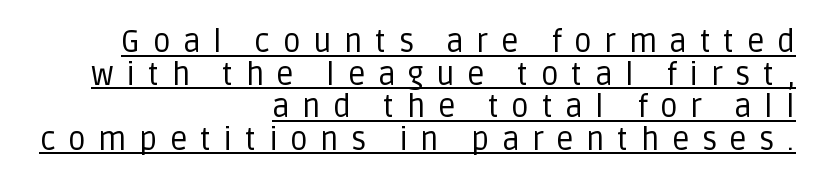
{"serif": "no", "italic": "no", "bold": "no", "weight": "regular", "width": "normal", "stroke_contrast": "low", "x_height": "large", "monospaced": "no", "underline": "yes", "align": "right", "line_spacing": "tight", "line_spacing_ratio": 1.05, "letter_spacing": "wide", "letter_spacing_em": 0.4, "glyph_px": 31}
